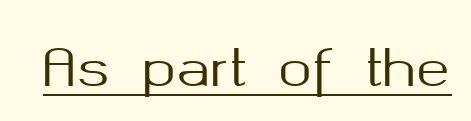
{"serif": "no", "italic": "no", "width": "normal", "stroke_contrast": "medium", "x_height": "medium", "monospaced": "no", "underline": "yes", "letter_spacing": "normal", "letter_spacing_em": 0.0, "glyph_px": 51}
